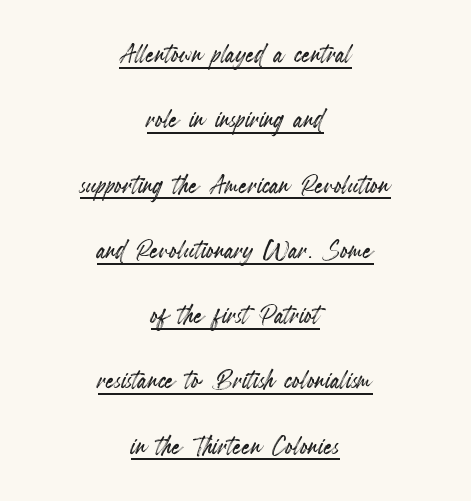
Q: Is the text italic (slanted)? A: Yes.
Q: Is the text underlined? A: Yes.
Q: How is the paragraph aligned? A: Centered.
Q: Is the spacing between letters normal or unusually wide? A: Normal.
Q: Is the spacing between lines tight, normal or loose? A: Loose.
Q: Width (condensed, normal, or wide)? A: Condensed.
Q: x-height? A: Small.
Q: Monospaced? A: No.
